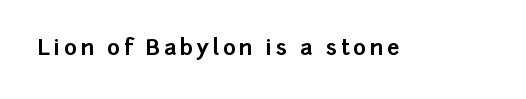
Weight check: bold — yes, fully. Rule under the text: the space is simply empty. Quick note: not italic, upright.
